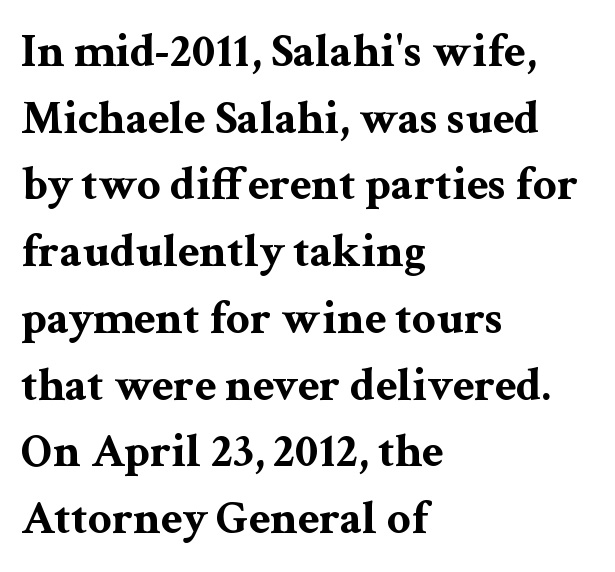
The image shows 47 px bold, wide serif type, upright; set left-aligned, normal line spacing (1.42x), normal letter spacing, not underlined; medium stroke contrast and a medium x-height.
